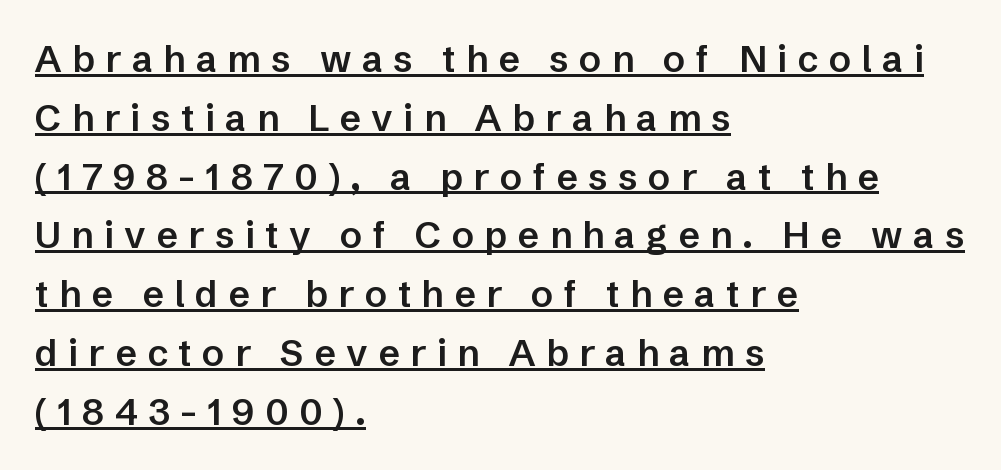
Q: Is the text bold? A: Semi-bold.
Q: Is the text italic (slanted)? A: No, it is upright.
Q: Is the typeface a serif or a sans-serif typeface? A: Sans-serif.
Q: Is the text underlined? A: Yes.
Q: How is the paragraph aligned? A: Left-aligned.
Q: Is the spacing between letters normal or unusually wide? A: Unusually wide.
Q: Is the spacing between lines tight, normal or loose? A: Normal.
Q: Width (condensed, normal, or wide)? A: Normal.
Q: Stroke contrast? A: Low.
Q: x-height? A: Medium.
Q: Monospaced? A: No.
